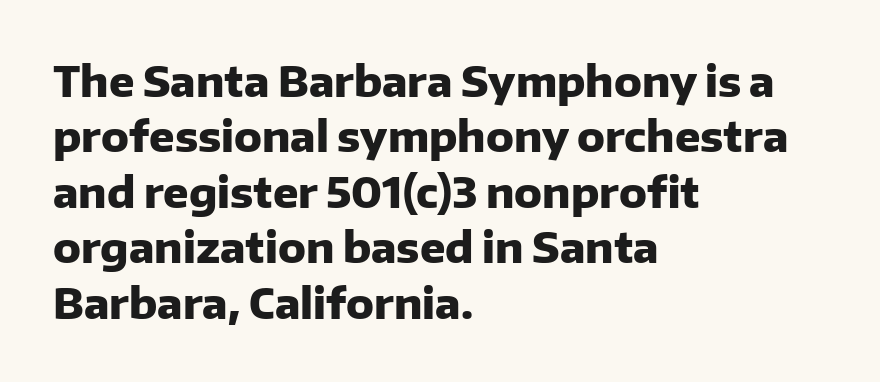
{"serif": "no", "italic": "no", "bold": "yes", "weight": "heavy", "width": "normal", "stroke_contrast": "low", "x_height": "medium", "monospaced": "no", "underline": "no", "align": "left", "line_spacing": "normal", "line_spacing_ratio": 1.32, "letter_spacing": "normal", "letter_spacing_em": 0.0, "glyph_px": 42}
